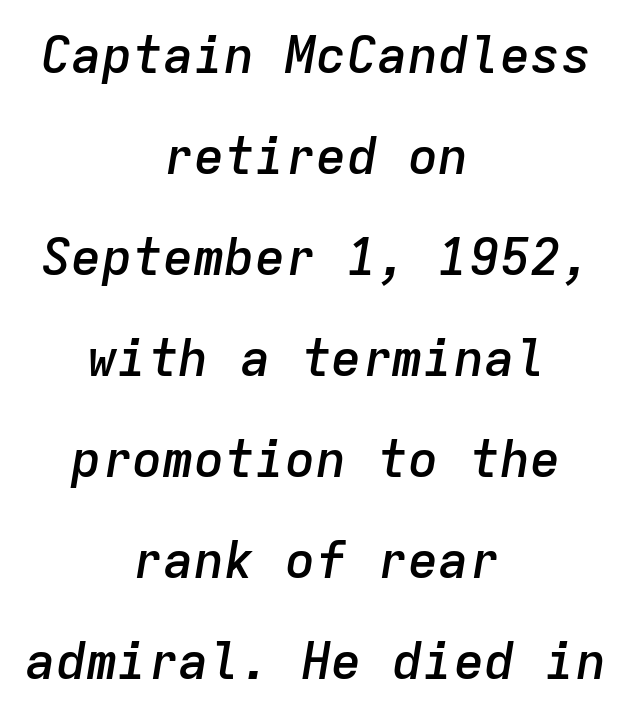
Q: Is the text bold? A: Semi-bold.
Q: Is the text italic (slanted)? A: Yes, it leans right by about 9 degrees.
Q: Is the text underlined? A: No.
Q: How is the paragraph aligned? A: Centered.
Q: Is the spacing between letters normal or unusually wide? A: Normal.
Q: Is the spacing between lines tight, normal or loose? A: Loose.
Q: Width (condensed, normal, or wide)? A: Normal.
Q: Stroke contrast? A: Low.
Q: x-height? A: Medium.
Q: Monospaced? A: Yes.
